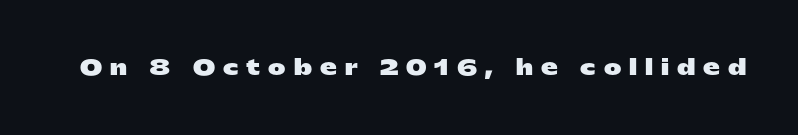
Only glyphs here, with clear space below each row. Spacing between characters has been opened up far beyond the box default. Nope, not italic — everything's standing straight. How heavy is the stroke? Heavy — this is a bold.
